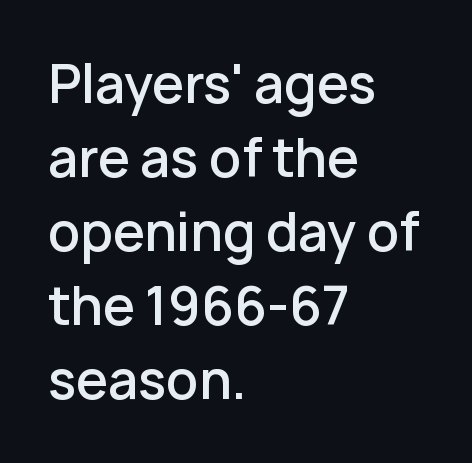
The image shows 51 px semibold sans-serif type, upright; set left-aligned, normal line spacing (1.45x), normal letter spacing, not underlined; low stroke contrast and a medium x-height.
